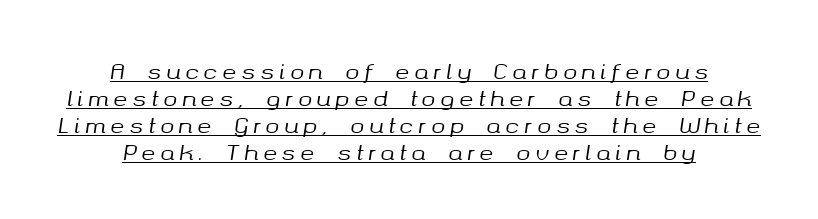
Q: Is the text italic (slanted)? A: Yes, it leans right by about 8 degrees.
Q: Is the text underlined? A: Yes.
Q: How is the paragraph aligned? A: Centered.
Q: Is the spacing between letters normal or unusually wide? A: Unusually wide.
Q: Is the spacing between lines tight, normal or loose? A: Normal.
